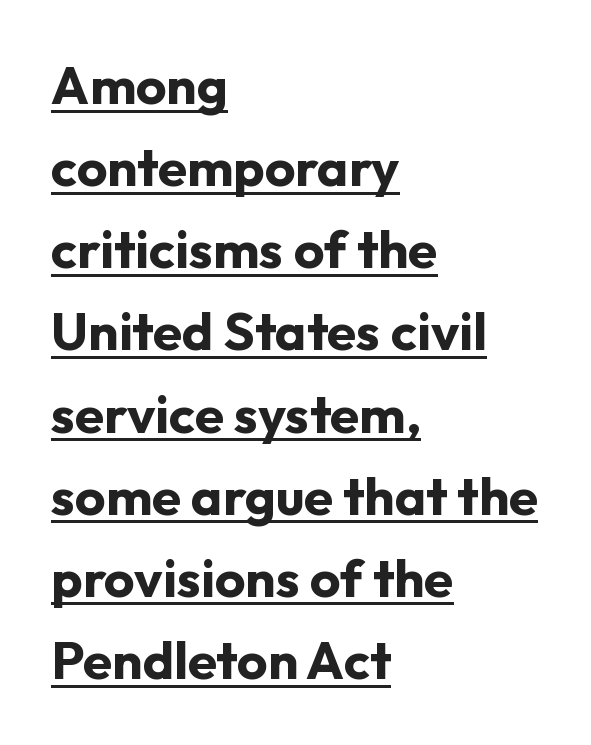
The image shows 53 px bold sans-serif type, upright; set left-aligned, normal line spacing (1.55x), normal letter spacing, underlined; low stroke contrast and a medium x-height.
